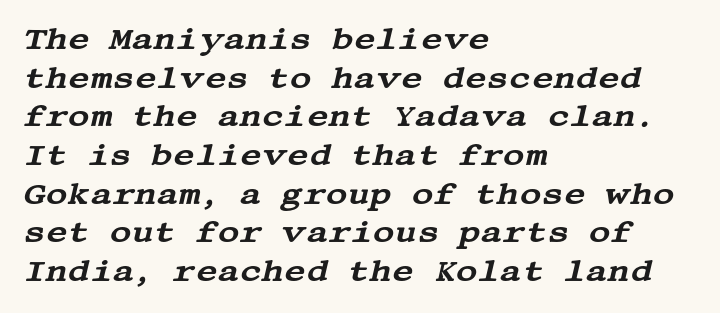
The image shows 30 px wide serif type, italic (leaning right); set left-aligned, normal line spacing (1.29x), normal letter spacing, not underlined; medium stroke contrast and a large x-height.
